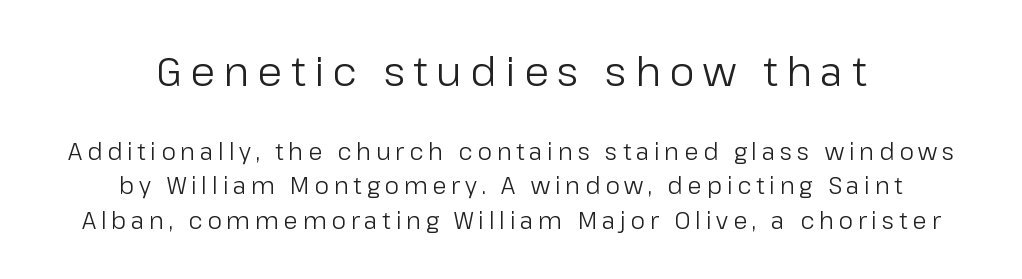
The image shows 40 px regular-weight sans-serif type, upright; set centered, normal line spacing (1.5x), unusually wide letter spacing (+0.21 em), not underlined; the first (top) block is 1.74x larger; low stroke contrast and a medium x-height.
